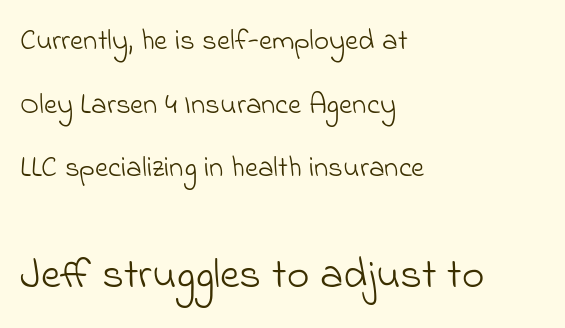
The image shows 43 px light sans-serif type; set left-aligned, loose line spacing (2.19x), normal letter spacing, not underlined; the second (bottom) block is 1.48x larger; low stroke contrast and a small x-height.
